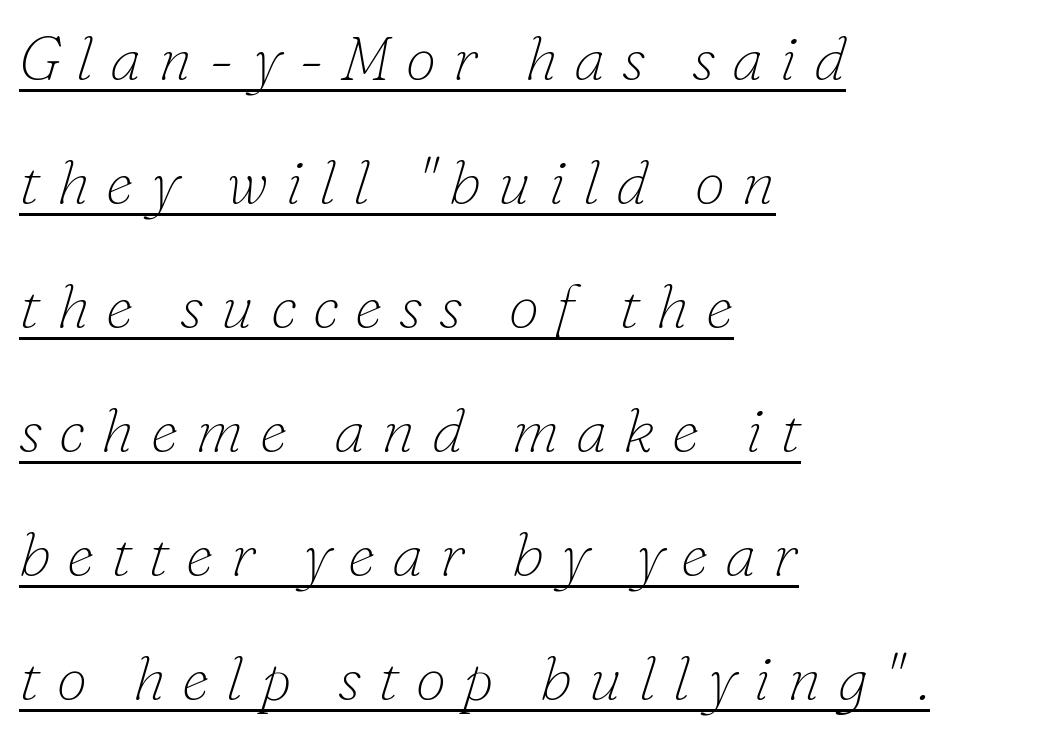
You could not count columns in this text — the font is proportionally spaced. Each stroke keeps to a modest, everyday thickness or less. You can tell it's italic because the verticals aren't actually vertical. These lines stand farther apart than default settings would place them. Typographically, this falls in the serif category. How are the letters spaced? Widely, with obvious added tracking.
